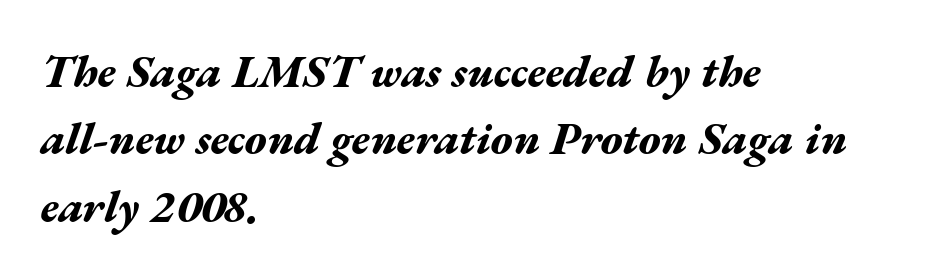
{"italic": "yes", "lean": "right", "slant_degrees": 17, "bold": "yes", "weight": "bold", "width": "wide", "stroke_contrast": "medium", "x_height": "medium", "monospaced": "no", "underline": "no", "align": "left", "line_spacing": "normal", "line_spacing_ratio": 1.5, "letter_spacing": "normal", "letter_spacing_em": 0.0, "glyph_px": 45}
